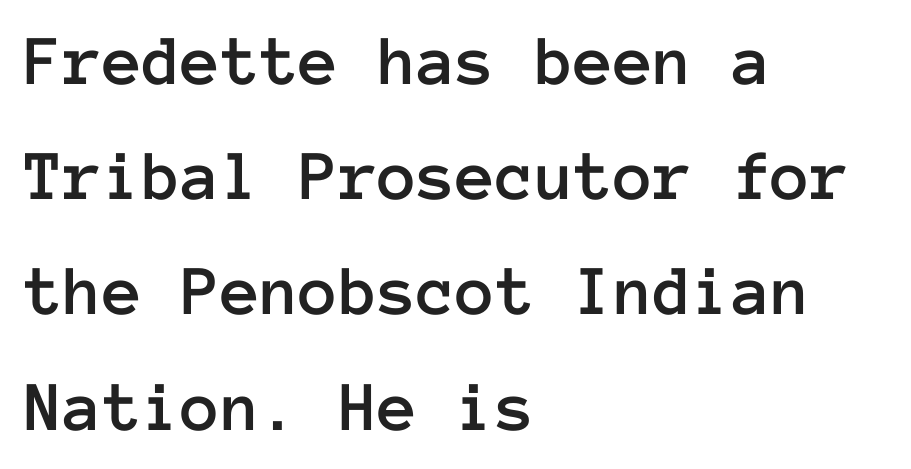
If you measured baseline to baseline, you'd find a middling distance. Leftover space on each line is placed entirely after the last word. Rule under the text: the space is simply empty. Is there any slant? The stems are plumb. Do the characters align in a grid? Yes, the font is monospaced. Tracking value appears to be zero — textbook default spacing.
